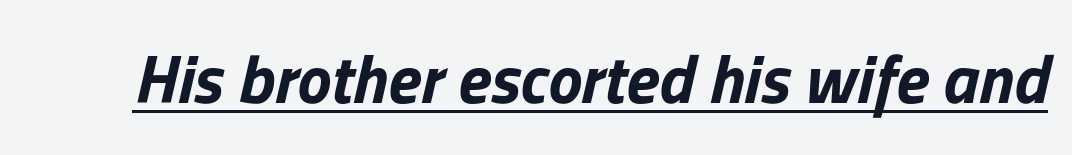
{"italic": "yes", "lean": "right", "slant_degrees": 13, "bold": "yes", "weight": "bold", "width": "normal", "stroke_contrast": "low", "x_height": "medium", "monospaced": "no", "underline": "yes", "letter_spacing": "normal", "letter_spacing_em": 0.0, "glyph_px": 68}
